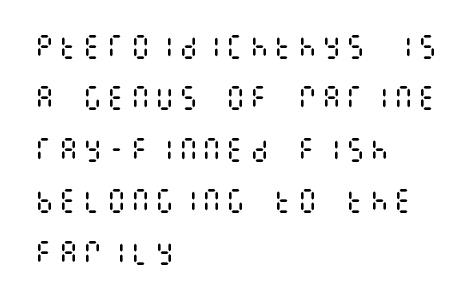
Stroke mass is kept to a normal reading level or below. If you drew a line through each stem, it would be perfectly vertical. Letters rest on an invisible, unmarked baseline. The block of text is sparse from top to bottom, with ample space between rows. The rendering anchors every line to the left-hand side.
